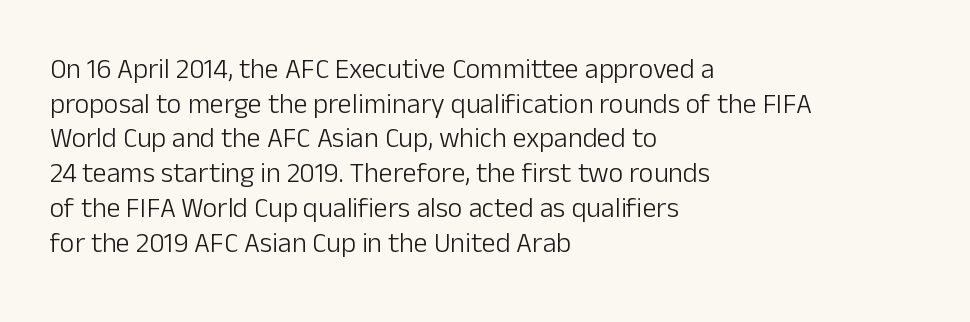
{"serif": "no", "italic": "no", "bold": "no", "weight": "light", "width": "normal", "stroke_contrast": "low", "x_height": "medium", "monospaced": "no", "underline": "no", "align": "left", "line_spacing_ratio": 1.24, "letter_spacing": "normal", "letter_spacing_em": 0.0, "glyph_px": 28}
